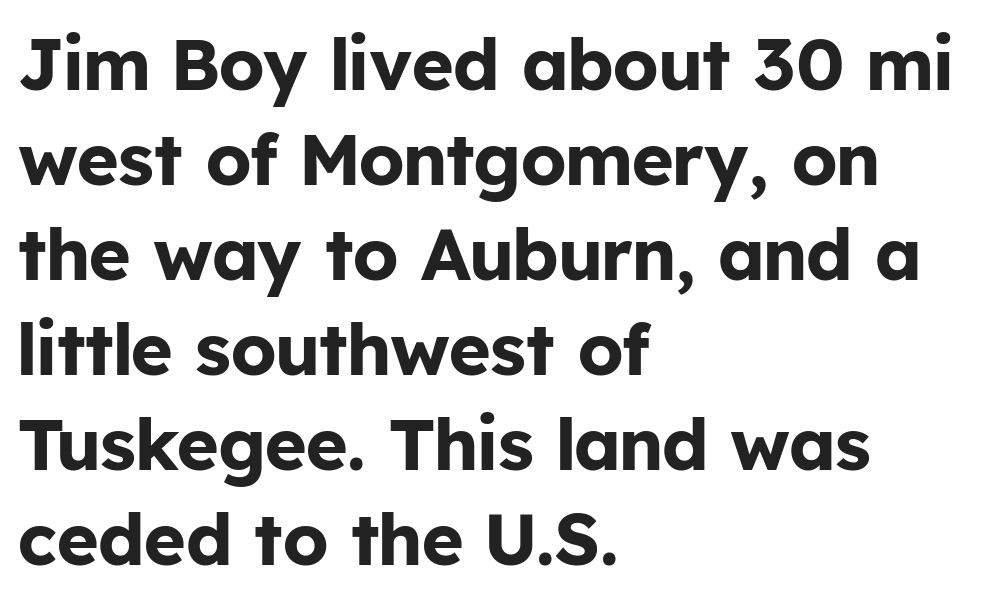
These lines are rendered in a variable-pitch font. Weight check: bold — yes, fully. Style check: upright. The font family rendered here belongs to the sans-serif group. The rows are spaced the way most documents space them. In terms of letterspacing, this is plain default setting.
